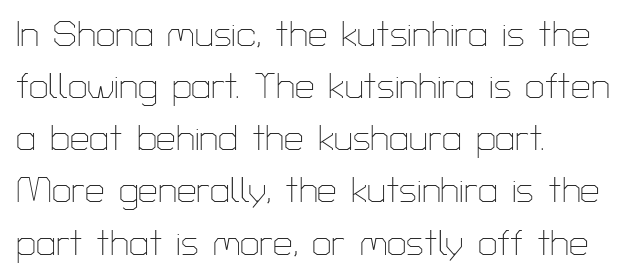
The image shows 35 px thin sans-serif type, upright; set left-aligned, normal line spacing (1.49x), normal letter spacing, not underlined; low stroke contrast and a medium x-height.
